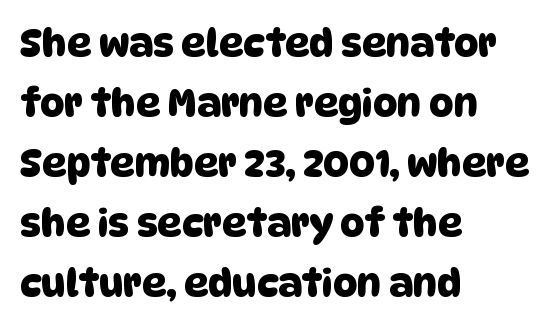
{"serif": "no", "width": "normal", "stroke_contrast": "low", "x_height": "large", "monospaced": "no", "underline": "no", "align": "left", "line_spacing": "normal", "line_spacing_ratio": 1.58, "letter_spacing": "normal", "letter_spacing_em": 0.0, "glyph_px": 38}
